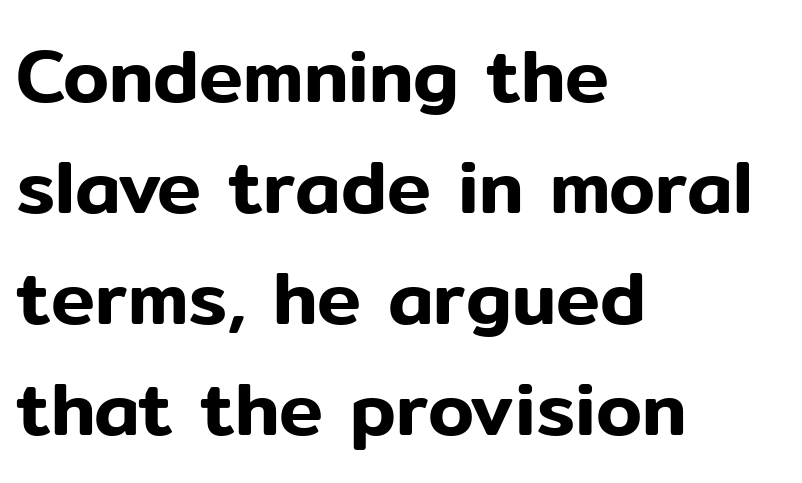
The image shows 74 px sans-serif type, upright; set left-aligned, normal line spacing (1.5x), normal letter spacing, not underlined; low stroke contrast and a medium x-height.
